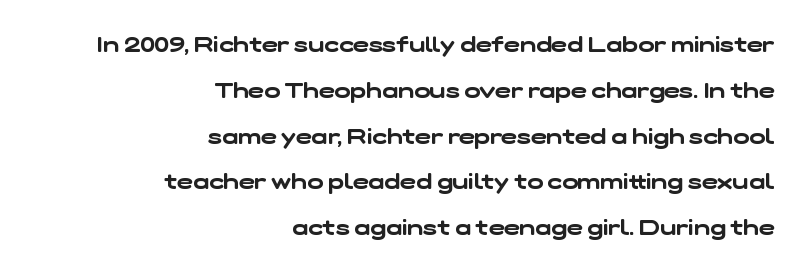
Q: Is the text underlined? A: No.
Q: How is the paragraph aligned? A: Right-aligned.
Q: Is the spacing between letters normal or unusually wide? A: Normal.
Q: Is the spacing between lines tight, normal or loose? A: Loose.
